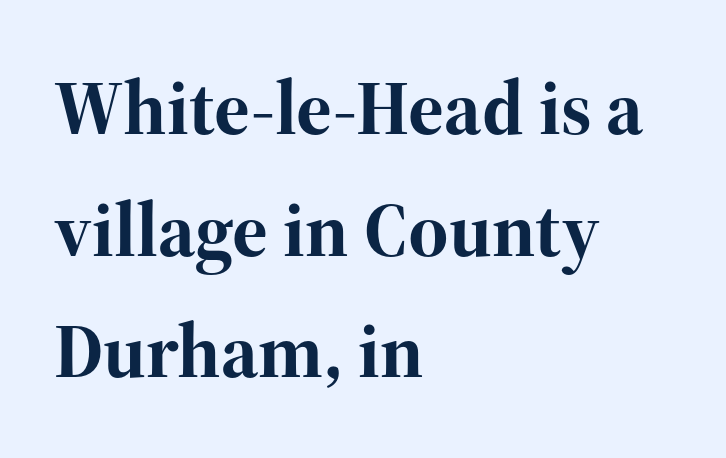
Normally led — the rows are evenly, conventionally spaced. Nope, not italic — everything's standing straight. Notice how the passage keeps a crisp vertical edge on the left only. Tracking value appears to be zero — textbook default spacing. Character widths vary here, with narrow letters taking less room than wide ones.
